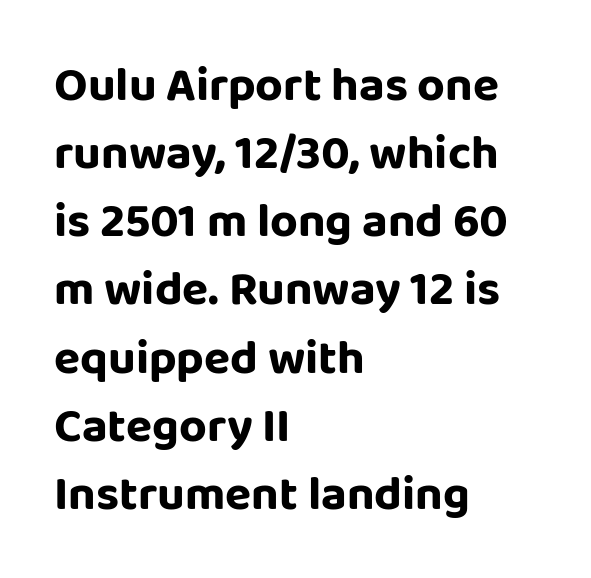
{"serif": "no", "italic": "no", "width": "normal", "stroke_contrast": "low", "x_height": "large", "monospaced": "no", "underline": "no", "align": "left", "line_spacing": "normal", "line_spacing_ratio": 1.42, "letter_spacing": "normal", "letter_spacing_em": 0.0, "glyph_px": 48}
